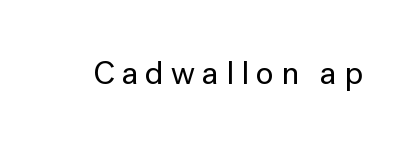
The image shows 33 px sans-serif type, upright; set unusually wide letter spacing (+0.21 em), not underlined; low stroke contrast and a medium x-height.
